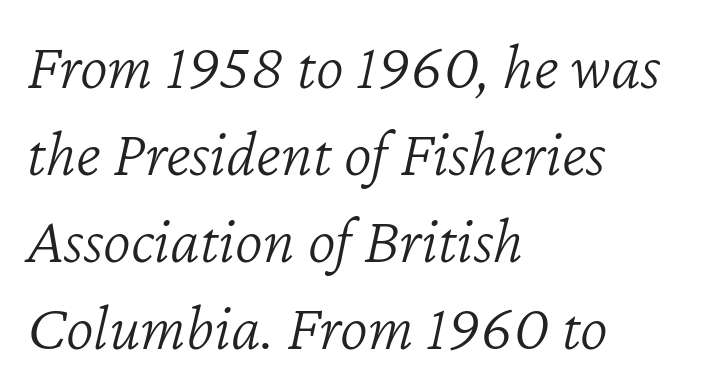
Q: Is the text bold? A: No.
Q: Is the text italic (slanted)? A: Yes, it leans right by about 12 degrees.
Q: Is the text underlined? A: No.
Q: How is the paragraph aligned? A: Left-aligned.
Q: Is the spacing between letters normal or unusually wide? A: Normal.
Q: Is the spacing between lines tight, normal or loose? A: Normal.
Q: Width (condensed, normal, or wide)? A: Normal.
Q: Stroke contrast? A: Low.
Q: x-height? A: Medium.
Q: Monospaced? A: No.
